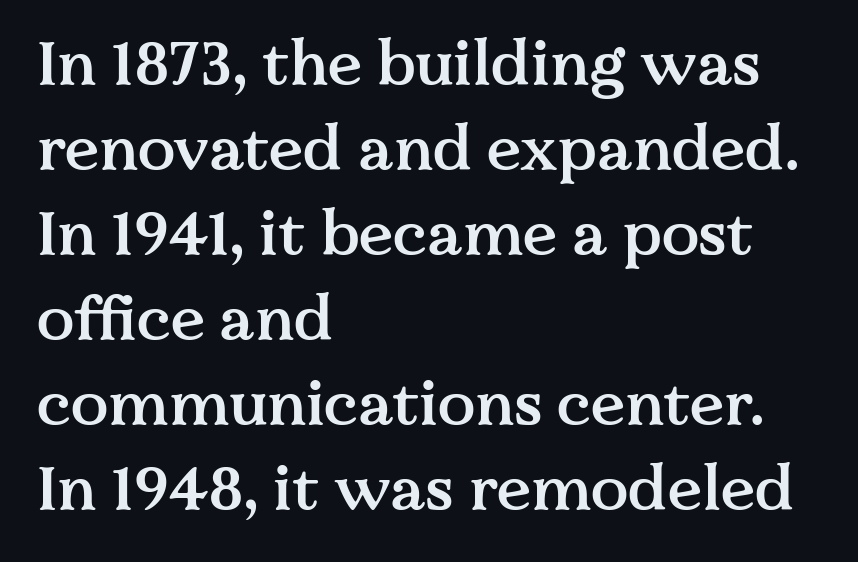
Q: Is the text bold? A: Semi-bold.
Q: Is the text italic (slanted)? A: No, it is upright.
Q: Is the typeface a serif or a sans-serif typeface? A: Serif.
Q: Is the text underlined? A: No.
Q: How is the paragraph aligned? A: Left-aligned.
Q: Is the spacing between letters normal or unusually wide? A: Normal.
Q: Is the spacing between lines tight, normal or loose? A: Normal.
Q: Width (condensed, normal, or wide)? A: Normal.
Q: Stroke contrast? A: Medium.
Q: x-height? A: Medium.
Q: Monospaced? A: No.
